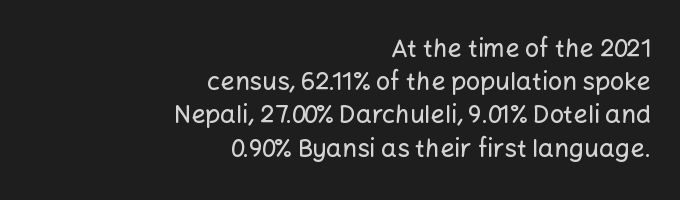
The image shows 25 px text type, upright; set right-aligned, normal line spacing (1.33x), normal letter spacing, not underlined.
